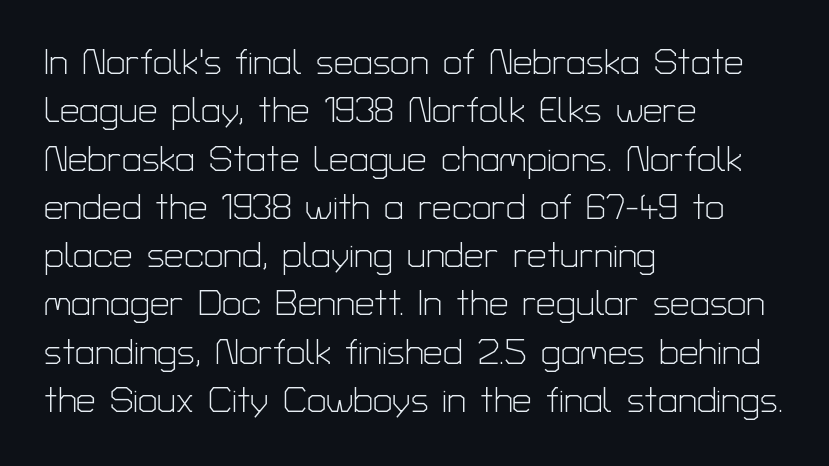
It's the straight-up-and-down kind of type. This sample has the flowing, uneven cadence of proportional lettering. The weight would be labelled regular, book, light, or lighter still. Nobody touched the tracking dial on this one.
